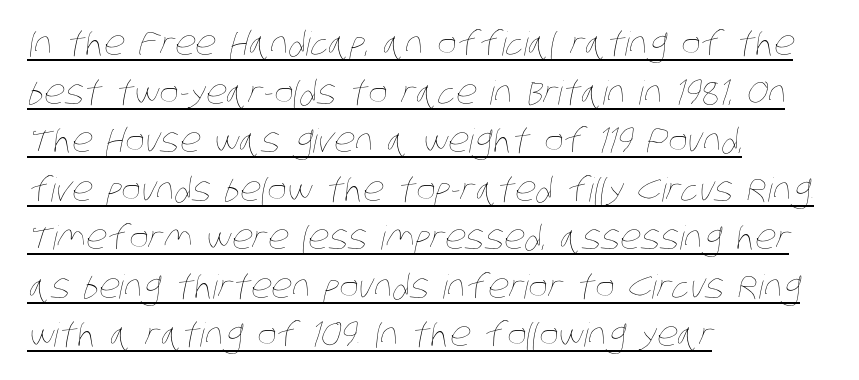
Beneath each row of characters lies a ruled line. Look at the tracking — it's just the regular setting, nothing added. The passage shown is typed in a proportional face where columns would drift. No extra ink here — the face is not bold. Successive baselines arrive at the customary interval.
